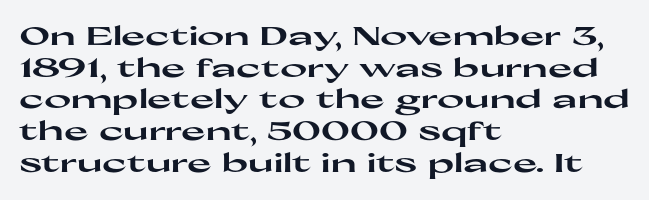
The image shows 26 px bold type, upright; set left-aligned, line spacing 1.22x, normal letter spacing, not underlined.
